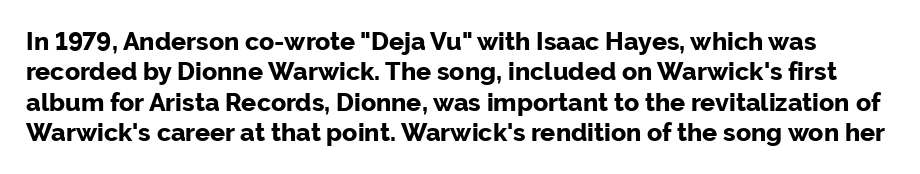
The image shows 25 px bold type, upright; set line spacing 1.22x, normal letter spacing, not underlined.
